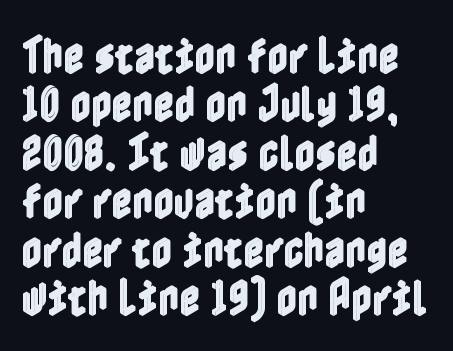
Line beginnings align vertically; line endings do not. Nope, not italic — everything's standing straight. The zone under the glyphs is completely vacant. Glyph-to-glyph distance matches everyday printed text.
